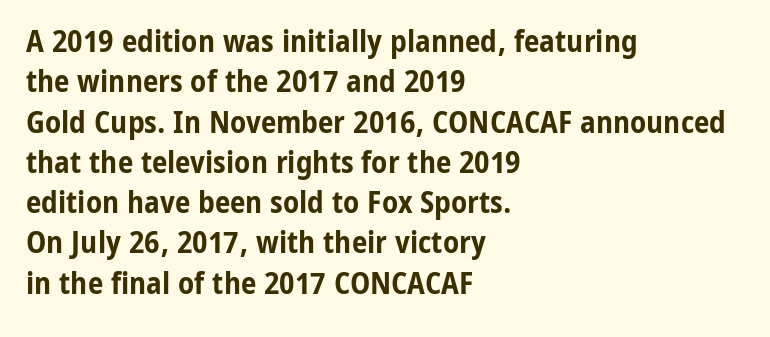
The image shows 31 px bold, condensed sans-serif type, upright; set left-aligned, normal line spacing (1.3x), normal letter spacing, not underlined; low stroke contrast and a medium x-height.
